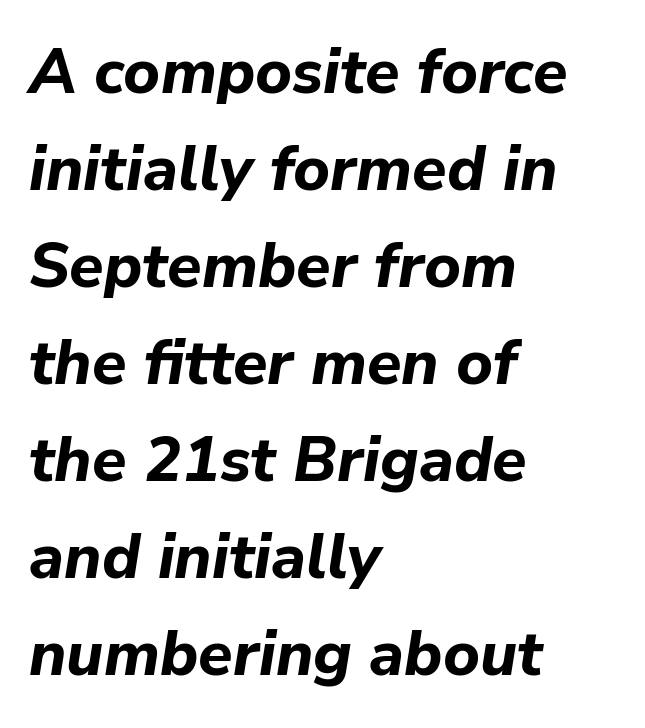
The characters look thick and weighty, a clear bold. Yep, that's italic — everything's leaning. The line texture is even and compact thanks to regular tracking. Does the copy run flush right? No — it runs flush left.
